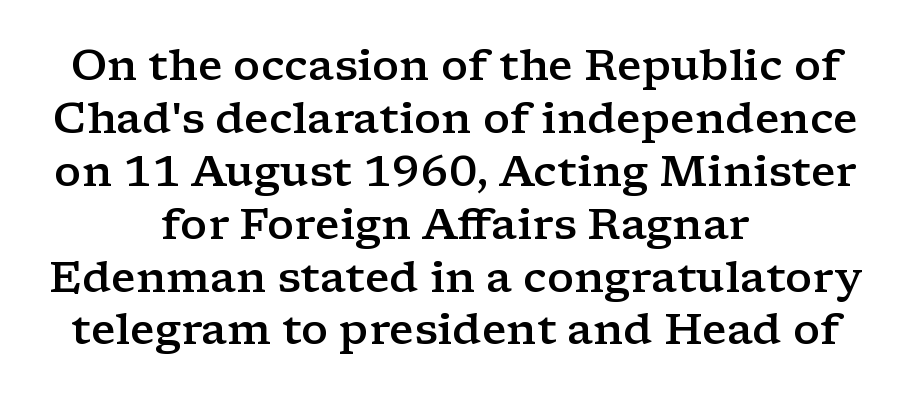
The image shows 43 px semibold, wide serif type, upright; set centered, line spacing 1.23x, normal letter spacing, not underlined; low stroke contrast and a medium x-height.
